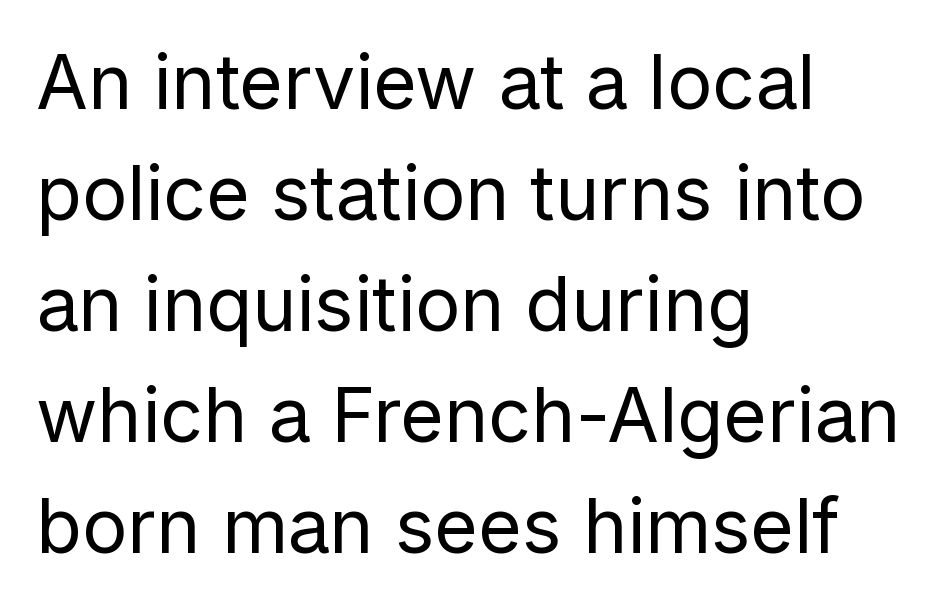
{"serif": "no", "italic": "no", "bold": "no", "weight": "regular", "width": "normal", "stroke_contrast": "low", "x_height": "medium", "monospaced": "no", "underline": "no", "align": "left", "line_spacing": "normal", "line_spacing_ratio": 1.48, "letter_spacing": "normal", "letter_spacing_em": 0.0, "glyph_px": 75}
